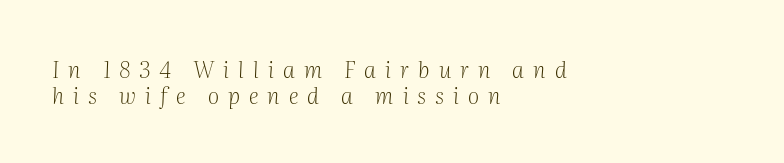
The image shows 22 px text type, italic (leaning right); set left-aligned, line spacing 1.17x, unusually wide letter spacing (+0.41 em), not underlined.
